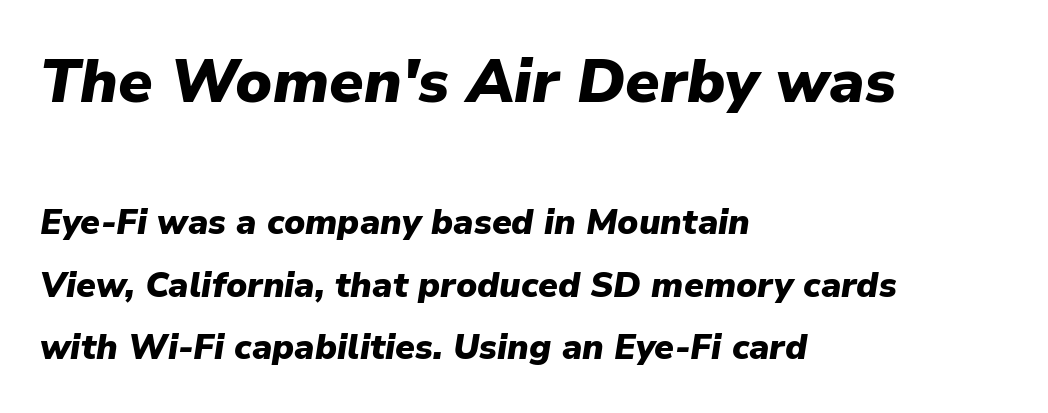
Q: Is the text bold? A: Yes.
Q: Is the text italic (slanted)? A: Yes, it leans right by about 9 degrees.
Q: Is the text underlined? A: No.
Q: How is the paragraph aligned? A: Left-aligned.
Q: Is the spacing between letters normal or unusually wide? A: Normal.
Q: Which block of text is set in a larger size, the first (top) or the second (bottom)? A: The first (top) one.
Q: Width (condensed, normal, or wide)? A: Normal.
Q: Stroke contrast? A: Low.
Q: x-height? A: Medium.
Q: Monospaced? A: No.
